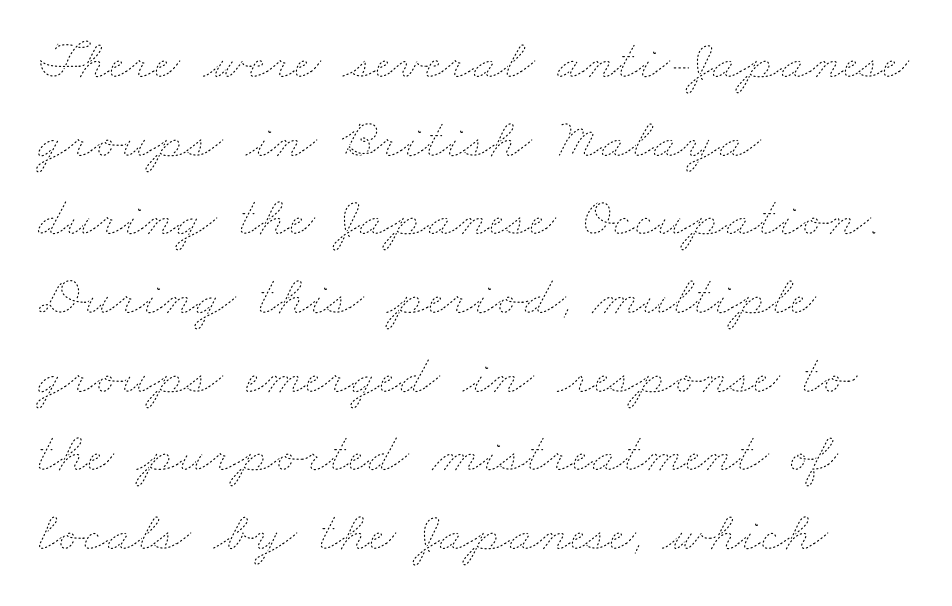
{"bold": "no", "weight": "thin", "width": "wide", "stroke_contrast": "low", "x_height": "small", "monospaced": "no", "underline": "no", "align": "left", "line_spacing": "normal", "line_spacing_ratio": 1.38, "letter_spacing": "normal", "letter_spacing_em": 0.0, "glyph_px": 57}
